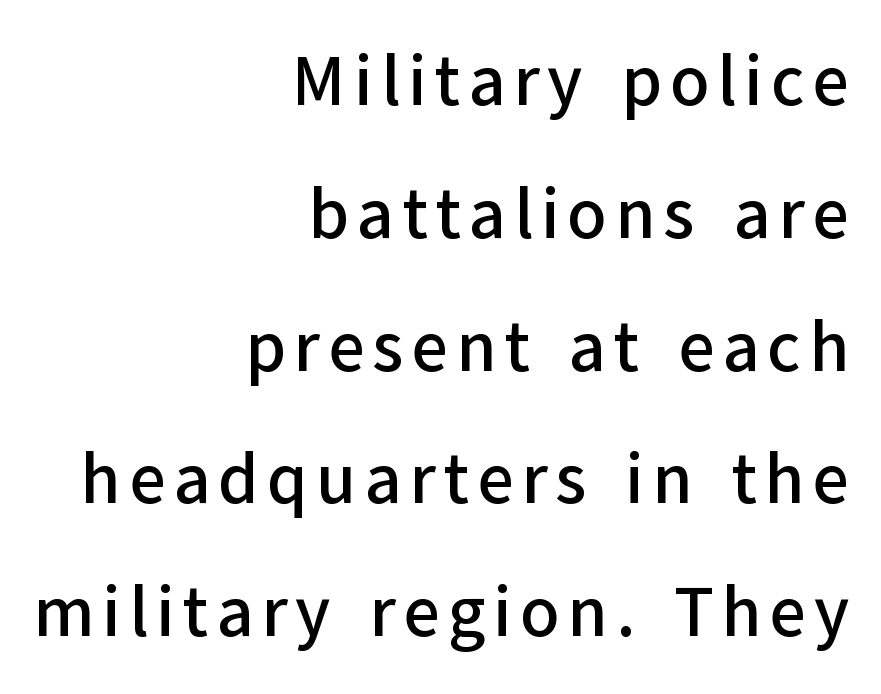
The image shows 71 px sans-serif type, upright; set right-aligned, line spacing 1.87x, not underlined; low stroke contrast and a medium x-height.
